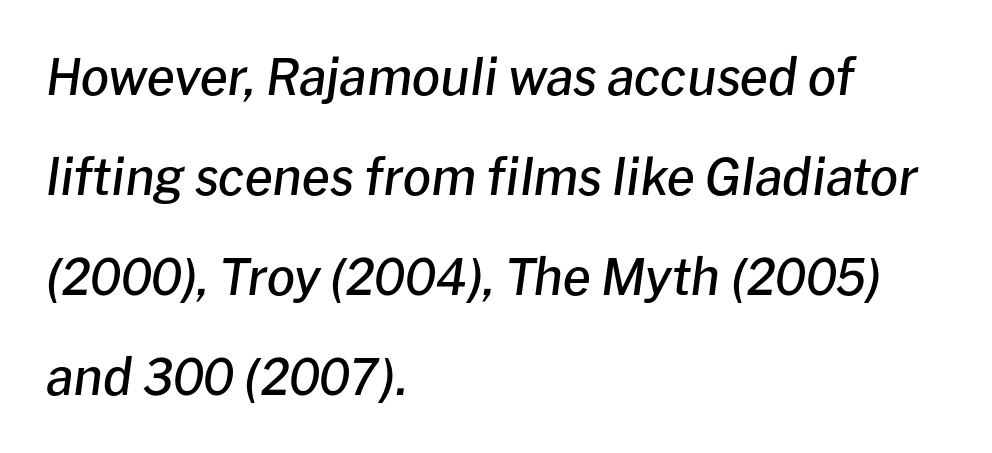
The letters advance in unequal steps, a hallmark of proportional type. The zone under the glyphs is completely vacant. The vertical gap from one line to the next is large. The type is set solid horizontally, with unmodified tracking. Reading down the block, your eye returns to a fixed left position each line. This sample uses an oblique cut, with every glyph tilted off the vertical.
